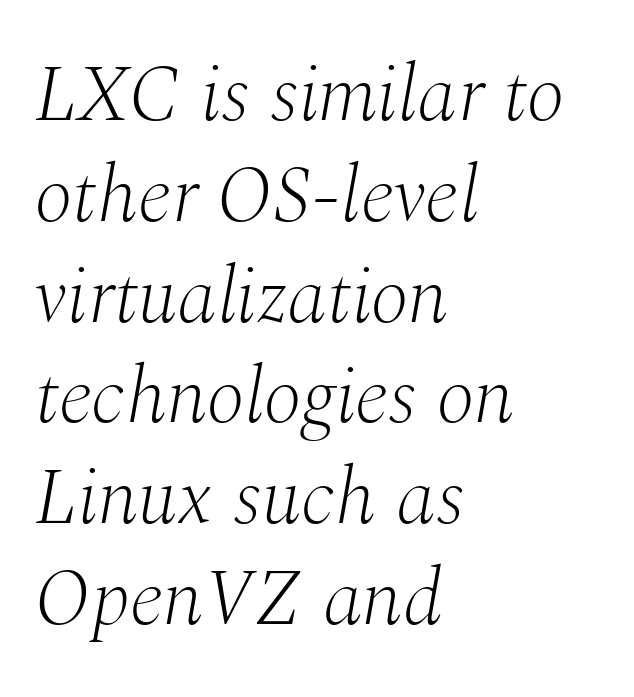
The image shows 80 px light serif type, italic (leaning right); set left-aligned, normal line spacing (1.26x), normal letter spacing, not underlined; medium stroke contrast and a medium x-height.
